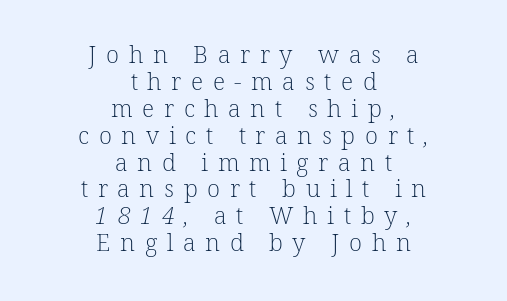
Q: Is the text bold? A: No.
Q: Is the text underlined? A: No.
Q: How is the paragraph aligned? A: Centered.
Q: Is the spacing between letters normal or unusually wide? A: Unusually wide.
Q: Is the spacing between lines tight, normal or loose? A: Tight.
